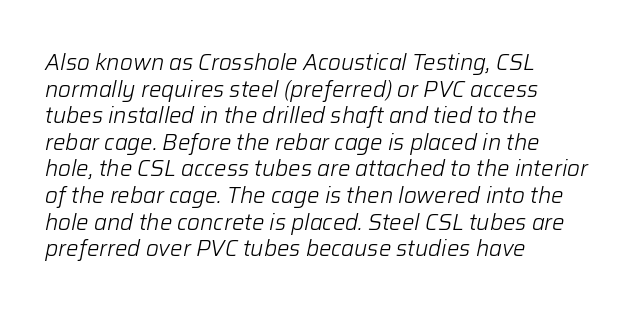
{"italic": "yes", "lean": "right", "slant_degrees": 12, "bold": "no", "underline": "no", "align": "left", "line_spacing_ratio": 1.21, "letter_spacing": "normal", "letter_spacing_em": 0.0, "glyph_px": 22}
